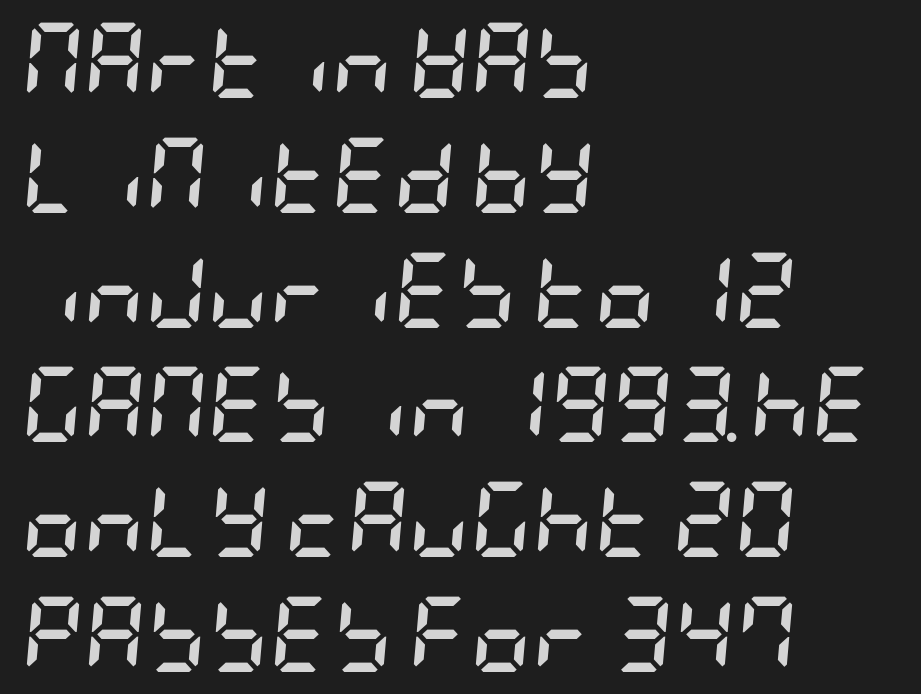
{"italic": "yes", "lean": "right", "slant_degrees": 5, "bold": "yes", "weight": "semibold", "width": "condensed", "stroke_contrast": "low", "x_height": "large", "underline": "no", "align": "left", "line_spacing": "normal", "line_spacing_ratio": 1.51, "letter_spacing": "normal", "letter_spacing_em": 0.0, "glyph_px": 76}
